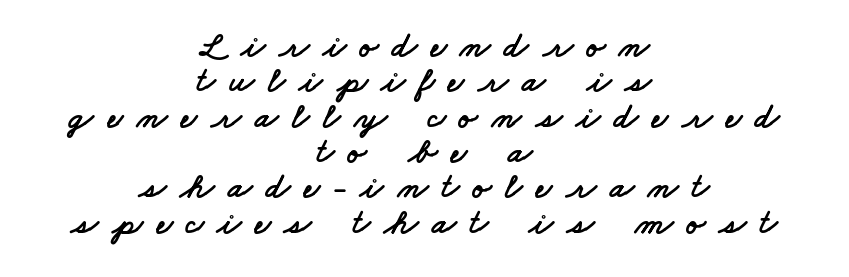
Q: Is the typeface a serif or a sans-serif typeface? A: Sans-serif.
Q: Is the text underlined? A: No.
Q: How is the paragraph aligned? A: Centered.
Q: Is the spacing between letters normal or unusually wide? A: Unusually wide.
Q: Is the spacing between lines tight, normal or loose? A: Tight.
Q: Width (condensed, normal, or wide)? A: Wide.
Q: Stroke contrast? A: Low.
Q: x-height? A: Small.
Q: Monospaced? A: No.
